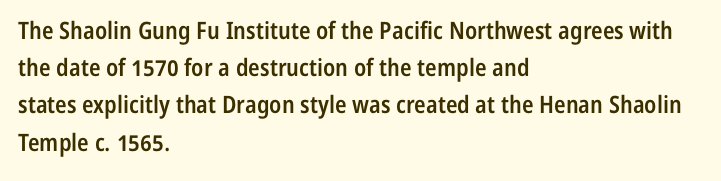
{"italic": "no", "bold": "semi", "underline": "no", "align": "left", "line_spacing": "normal", "line_spacing_ratio": 1.55, "letter_spacing": "normal", "letter_spacing_em": 0.0, "glyph_px": 24}
